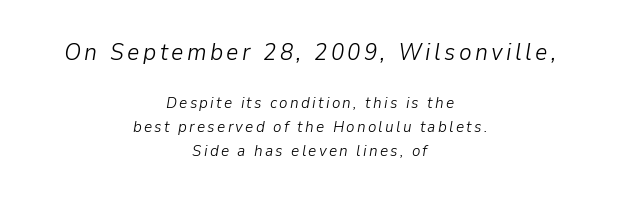
Q: Is the text bold? A: No.
Q: Is the text italic (slanted)? A: Yes, it leans right by about 9 degrees.
Q: Is the text underlined? A: No.
Q: How is the paragraph aligned? A: Centered.
Q: Is the spacing between lines tight, normal or loose? A: Normal.
Q: Which block of text is set in a larger size, the first (top) or the second (bottom)? A: The first (top) one.
